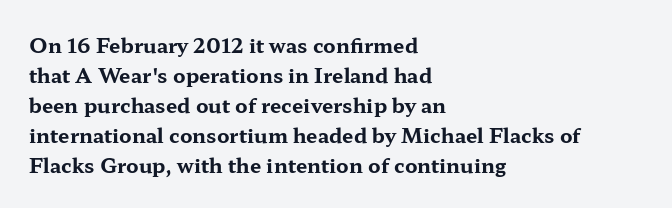
{"italic": "no", "bold": "yes", "underline": "no", "align": "left", "line_spacing": "normal", "line_spacing_ratio": 1.5, "letter_spacing": "normal", "letter_spacing_em": 0.0, "glyph_px": 20}
